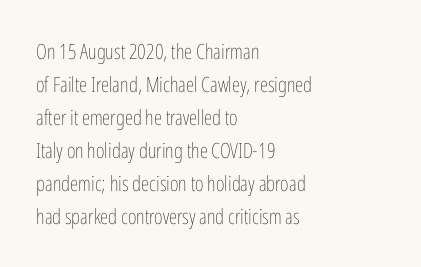
{"italic": "no", "bold": "no", "underline": "no", "align": "left", "line_spacing": "normal", "line_spacing_ratio": 1.57, "letter_spacing": "normal", "letter_spacing_em": 0.0, "glyph_px": 21}
